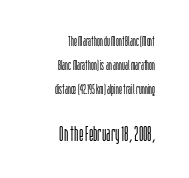
Q: Is the text bold? A: No.
Q: Is the text italic (slanted)? A: No, it is upright.
Q: Is the text underlined? A: No.
Q: How is the paragraph aligned? A: Right-aligned.
Q: Is the spacing between letters normal or unusually wide? A: Normal.
Q: Which block of text is set in a larger size, the first (top) or the second (bottom)? A: The second (bottom) one.
